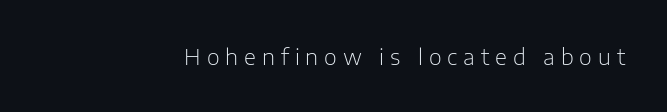
{"italic": "no", "bold": "no", "underline": "no", "letter_spacing": "wide", "letter_spacing_em": 0.27, "glyph_px": 22}
